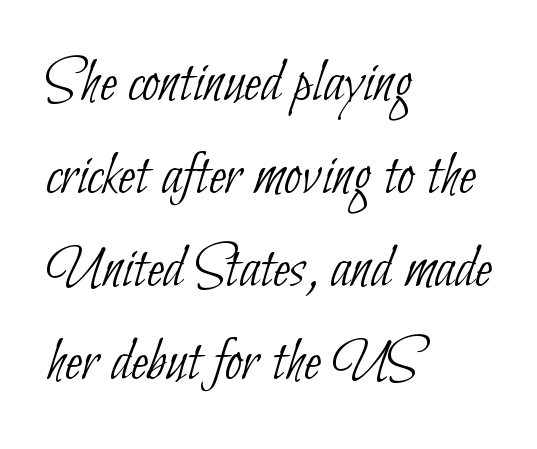
The image shows 62 px thin, condensed sans-serif type; set left-aligned, normal line spacing (1.5x), normal letter spacing, not underlined; low stroke contrast and a small x-height.
